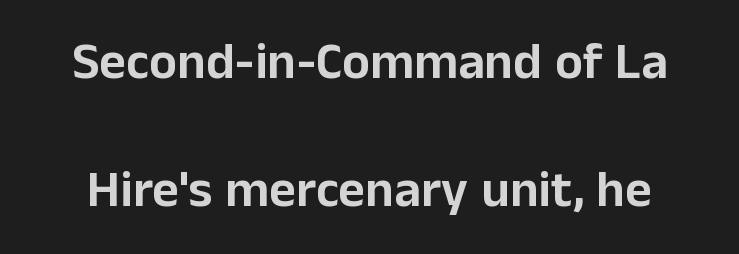
{"serif": "no", "italic": "no", "width": "normal", "stroke_contrast": "low", "x_height": "medium", "monospaced": "no", "underline": "no", "line_spacing": "loose", "line_spacing_ratio": 2.47, "letter_spacing": "normal", "letter_spacing_em": 0.0, "glyph_px": 52}
